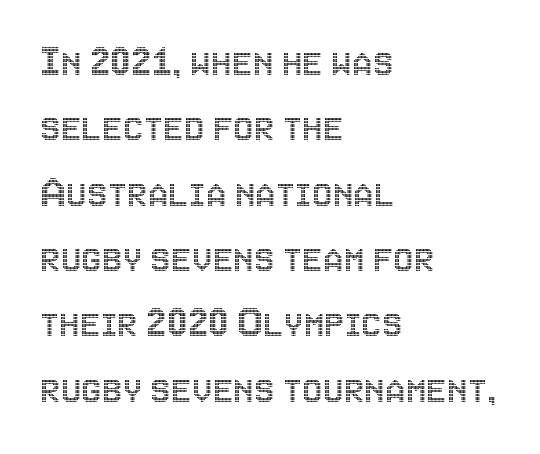
The image shows 46 px condensed type, upright; set left-aligned, normal line spacing (1.42x), normal letter spacing, not underlined; a large x-height.
